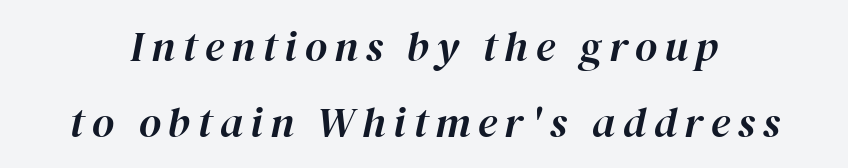
{"italic": "yes", "lean": "right", "slant_degrees": 12, "width": "normal", "stroke_contrast": "high", "x_height": "medium", "monospaced": "no", "underline": "no", "line_spacing_ratio": 1.76, "glyph_px": 43}
